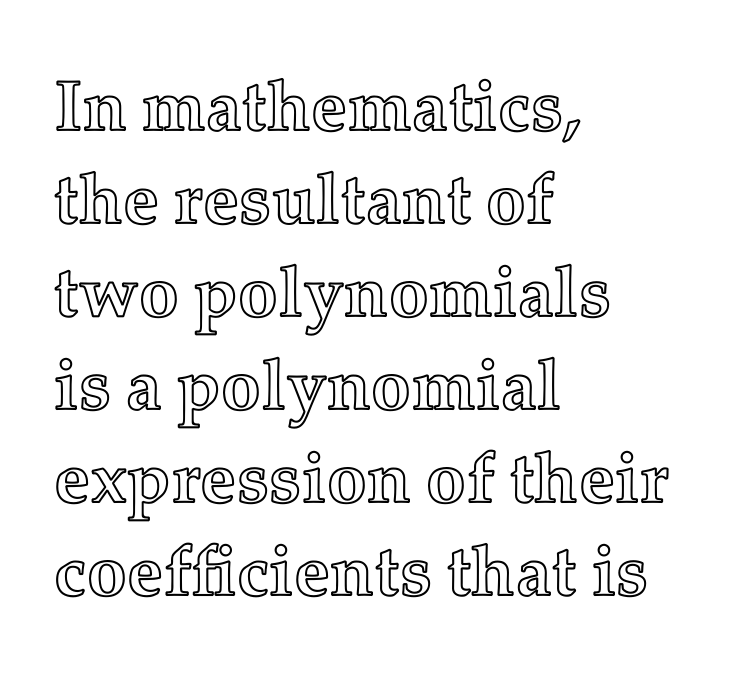
Q: Is the text italic (slanted)? A: No, it is upright.
Q: Is the text underlined? A: No.
Q: How is the paragraph aligned? A: Left-aligned.
Q: Is the spacing between letters normal or unusually wide? A: Normal.
Q: Is the spacing between lines tight, normal or loose? A: Normal.
Q: Width (condensed, normal, or wide)? A: Normal.
Q: x-height? A: Medium.
Q: Monospaced? A: No.
